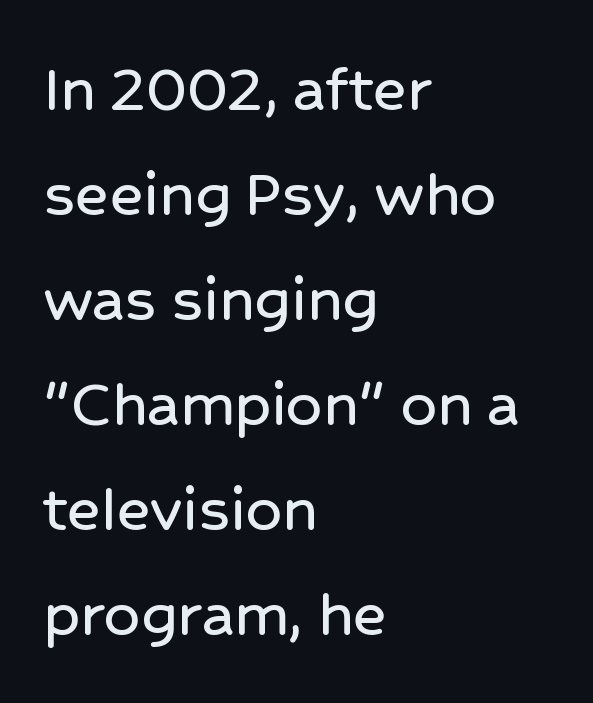
The font's upright variant was chosen for this text. You could not count columns in this text — the font is proportionally spaced. This block has exactly the height ordinary leading produces. Regarding serifs, this sample does without them. You could call the tracking neutral — neither tight nor loose. Layout note: lines flush left.
